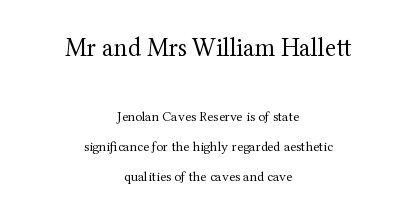
Q: Is the text bold? A: No.
Q: Is the text italic (slanted)? A: No, it is upright.
Q: Is the text underlined? A: No.
Q: How is the paragraph aligned? A: Centered.
Q: Is the spacing between letters normal or unusually wide? A: Normal.
Q: Is the spacing between lines tight, normal or loose? A: Loose.
Q: Which block of text is set in a larger size, the first (top) or the second (bottom)? A: The first (top) one.
